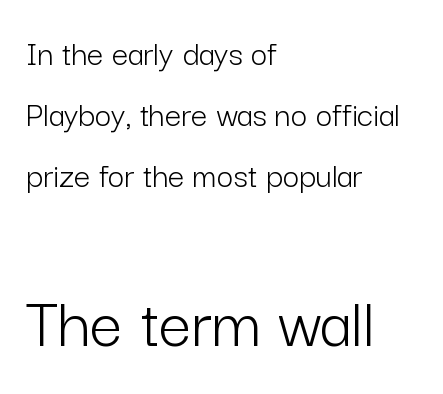
Q: Is the text bold? A: No.
Q: Is the text italic (slanted)? A: No, it is upright.
Q: Is the typeface a serif or a sans-serif typeface? A: Sans-serif.
Q: Is the text underlined? A: No.
Q: How is the paragraph aligned? A: Left-aligned.
Q: Is the spacing between letters normal or unusually wide? A: Normal.
Q: Is the spacing between lines tight, normal or loose? A: Normal.
Q: Which block of text is set in a larger size, the first (top) or the second (bottom)? A: The second (bottom) one.
Q: Width (condensed, normal, or wide)? A: Normal.
Q: Stroke contrast? A: Low.
Q: x-height? A: Medium.
Q: Monospaced? A: No.
